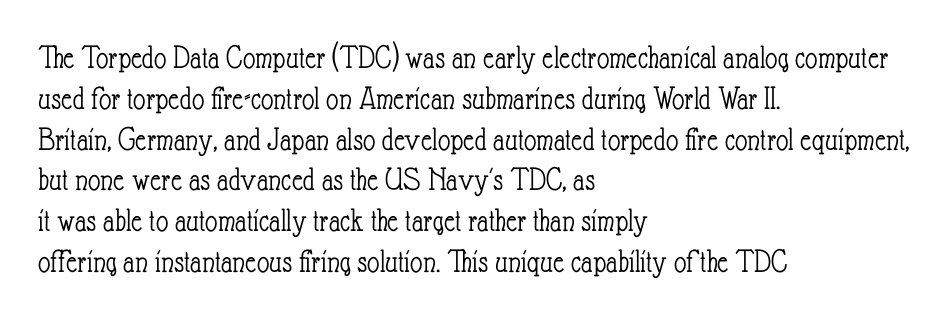
The image shows 34 px light, condensed type, upright; set left-aligned, line spacing 1.2x, normal letter spacing, not underlined; low stroke contrast and a small x-height.
